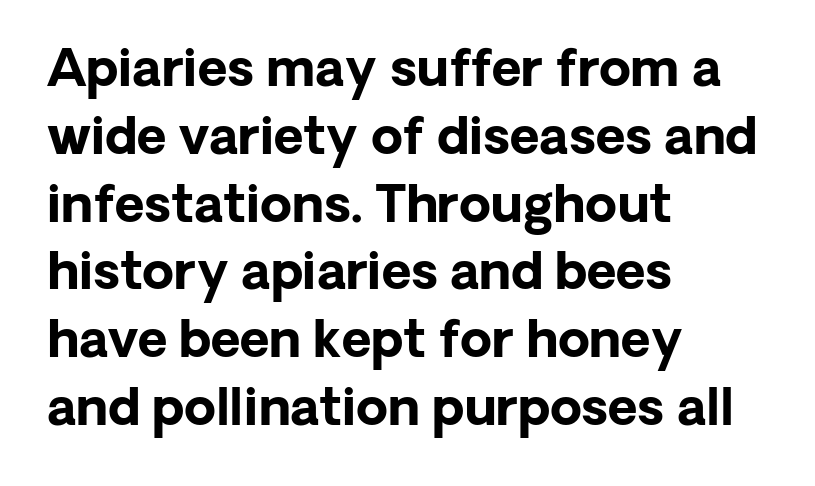
Varying glyph widths throughout — classic text-font behaviour. Typographic density is high because the face is bold. Compared with a centered layout, this one pins lines to the left instead. Notice how the stems are strictly vertical — no italics here.
